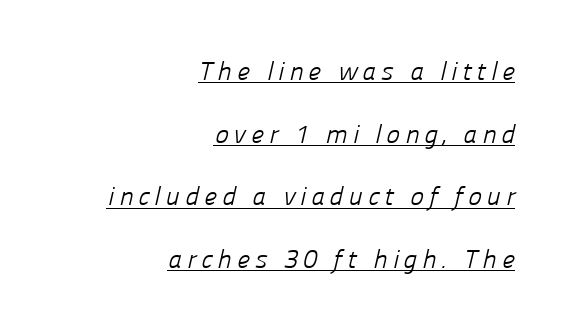
The image shows 26 px text type; set right-aligned, loose line spacing (2.41x), underlined.
